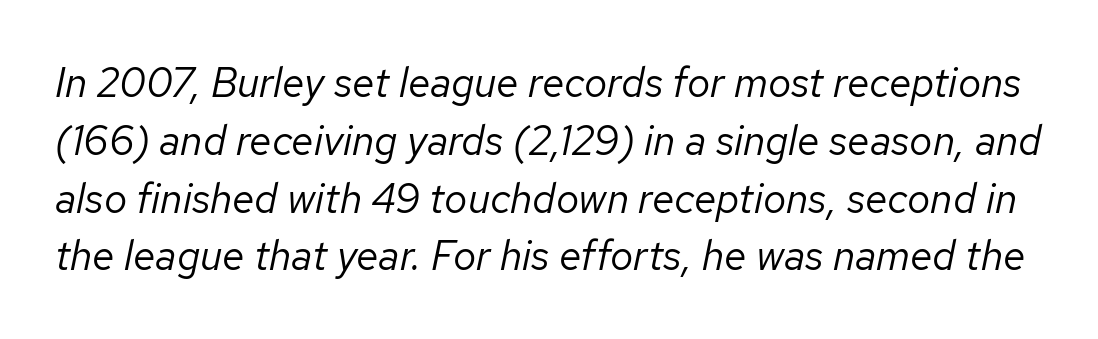
Q: Is the text bold? A: No.
Q: Is the text italic (slanted)? A: Yes, it leans right by about 12 degrees.
Q: Is the text underlined? A: No.
Q: Is the spacing between letters normal or unusually wide? A: Normal.
Q: Is the spacing between lines tight, normal or loose? A: Normal.
Q: Width (condensed, normal, or wide)? A: Normal.
Q: Stroke contrast? A: Low.
Q: x-height? A: Medium.
Q: Monospaced? A: No.
